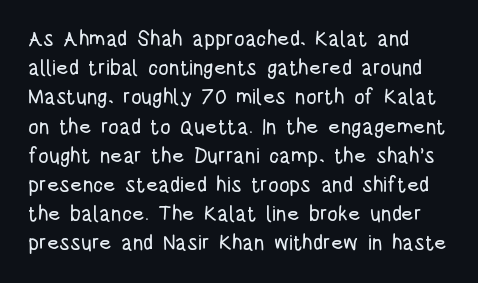
The image shows 21 px text type, upright; set normal line spacing (1.39x), normal letter spacing, not underlined.
